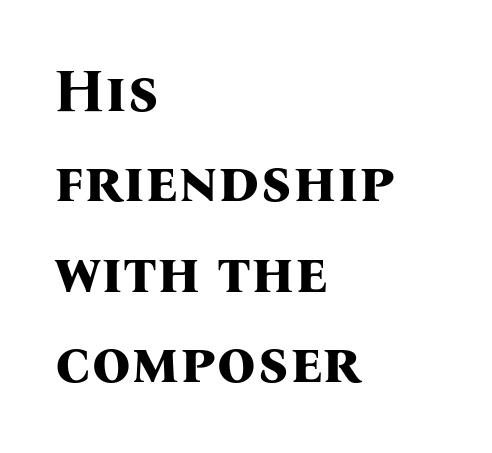
Q: Is the text bold? A: Yes.
Q: Is the text italic (slanted)? A: No, it is upright.
Q: Is the typeface a serif or a sans-serif typeface? A: Serif.
Q: Is the text underlined? A: No.
Q: How is the paragraph aligned? A: Left-aligned.
Q: Is the spacing between letters normal or unusually wide? A: Normal.
Q: Is the spacing between lines tight, normal or loose? A: Normal.
Q: Width (condensed, normal, or wide)? A: Normal.
Q: Stroke contrast? A: Medium.
Q: x-height? A: Medium.
Q: Monospaced? A: No.
